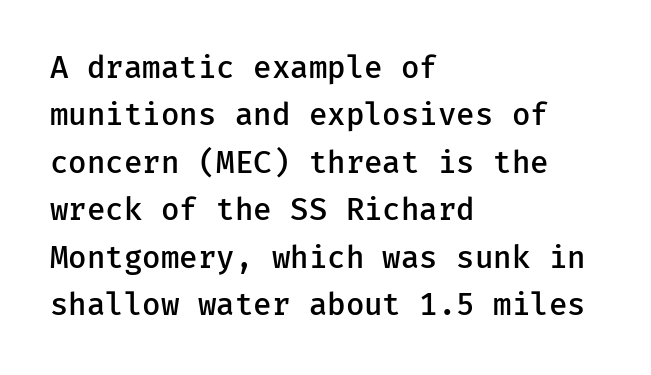
{"serif": "no", "italic": "no", "bold": "semi", "weight": "semibold", "width": "normal", "stroke_contrast": "low", "x_height": "medium", "monospaced": "yes", "underline": "no", "align": "left", "line_spacing": "normal", "line_spacing_ratio": 1.58, "letter_spacing": "normal", "letter_spacing_em": 0.0, "glyph_px": 30}
